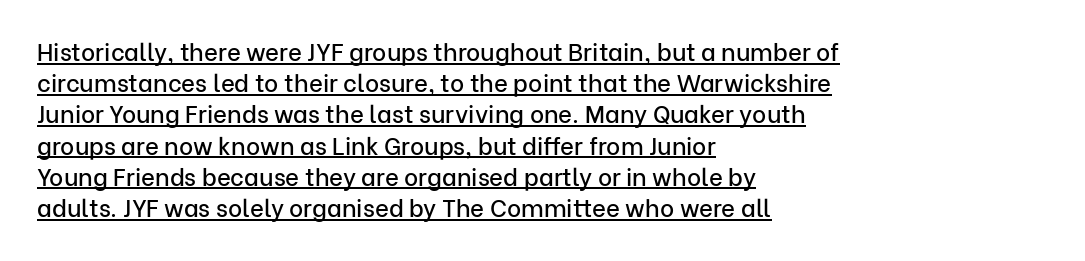
Q: Is the text italic (slanted)? A: No, it is upright.
Q: Is the text underlined? A: Yes.
Q: How is the paragraph aligned? A: Left-aligned.
Q: Is the spacing between letters normal or unusually wide? A: Normal.
Q: Is the spacing between lines tight, normal or loose? A: Normal.
